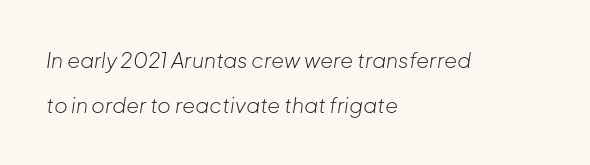
Quick note: underline off. Each word holds together tightly as a unit, with standard inter-letter gaps. Regarding leading, the lines here are spaced well apart. Designer's note — italics engaged.
